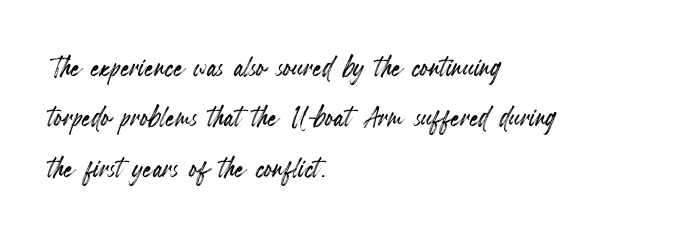
Q: Is the text italic (slanted)? A: Yes.
Q: Is the text underlined? A: No.
Q: How is the paragraph aligned? A: Left-aligned.
Q: Is the spacing between letters normal or unusually wide? A: Normal.
Q: Is the spacing between lines tight, normal or loose? A: Normal.
Q: Width (condensed, normal, or wide)? A: Condensed.
Q: x-height? A: Small.
Q: Monospaced? A: No.
